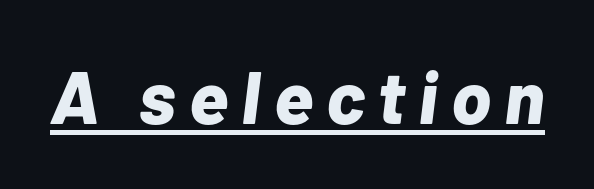
The image shows 74 px bold type, italic (leaning right); set underlined; low stroke contrast and a medium x-height.
